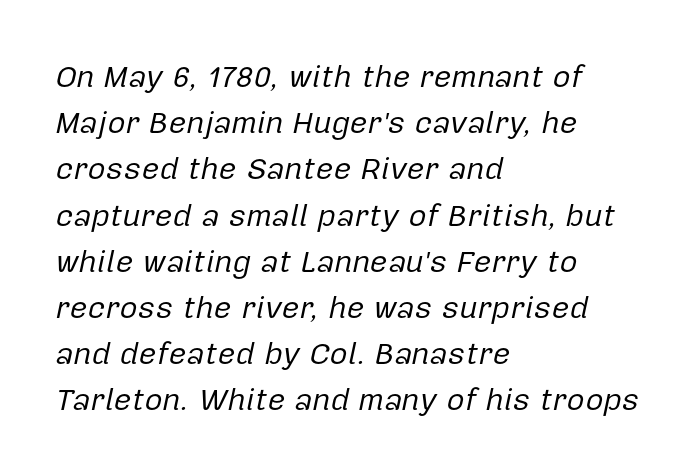
The image shows 31 px regular-weight type, italic (leaning right); set left-aligned, normal line spacing (1.49x), normal letter spacing, not underlined; low stroke contrast and a medium x-height.
